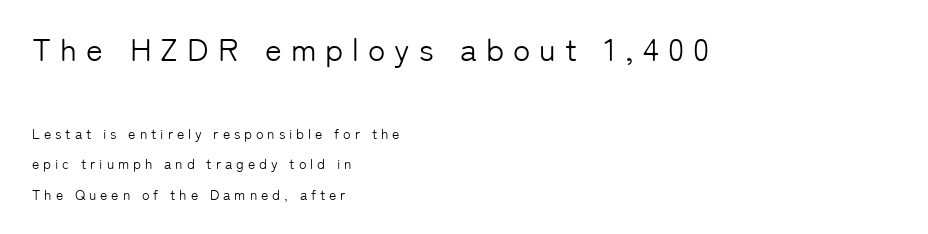
Students, note that the glyphs here are deliberately spaced far apart. A typesetter would call this proportional, since set widths differ per character. Grotesque or geometric, the face here clearly has no serifs. Stems and bowls with no extra thickness — not bold. Honestly, the rows look like they've been pulled way apart. Caption: multi-line text, flush left, ragged right.
